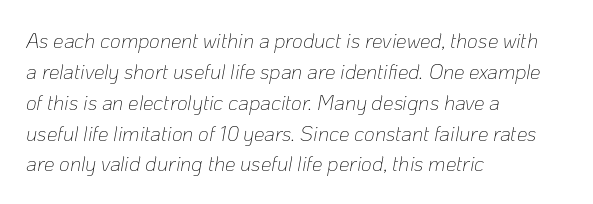
{"italic": "yes", "lean": "right", "slant_degrees": 10, "bold": "no", "underline": "no", "align": "left", "line_spacing": "normal", "line_spacing_ratio": 1.47, "letter_spacing": "normal", "letter_spacing_em": 0.0, "glyph_px": 21}
